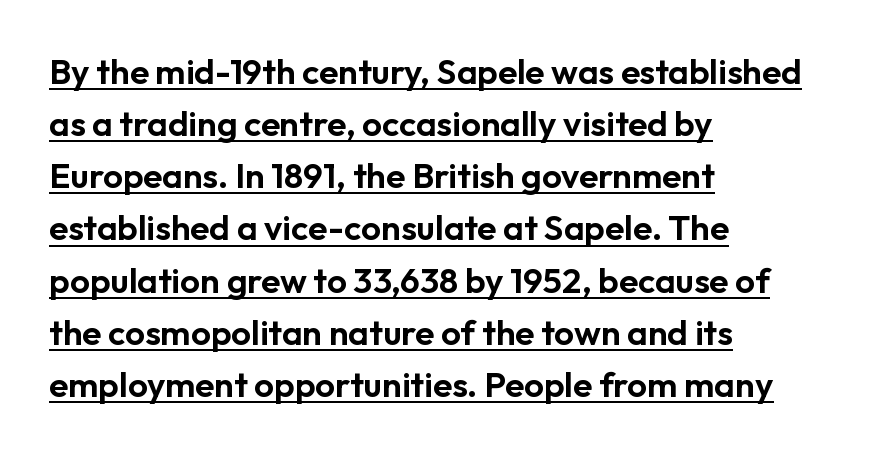
{"serif": "no", "italic": "no", "width": "normal", "stroke_contrast": "low", "x_height": "medium", "monospaced": "no", "underline": "yes", "align": "left", "line_spacing": "normal", "line_spacing_ratio": 1.49, "letter_spacing": "normal", "letter_spacing_em": 0.0, "glyph_px": 35}
